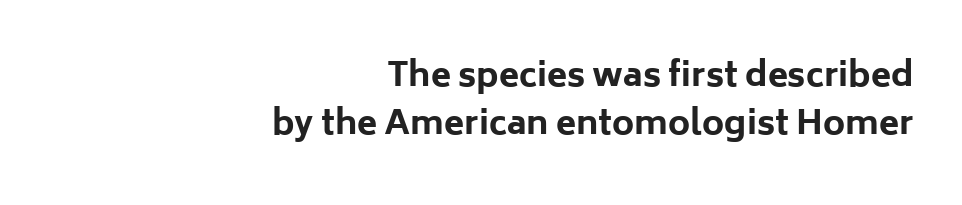
The image shows 33 px bold sans-serif type, upright; set right-aligned, normal line spacing (1.44x), normal letter spacing, not underlined; low stroke contrast and a medium x-height.
